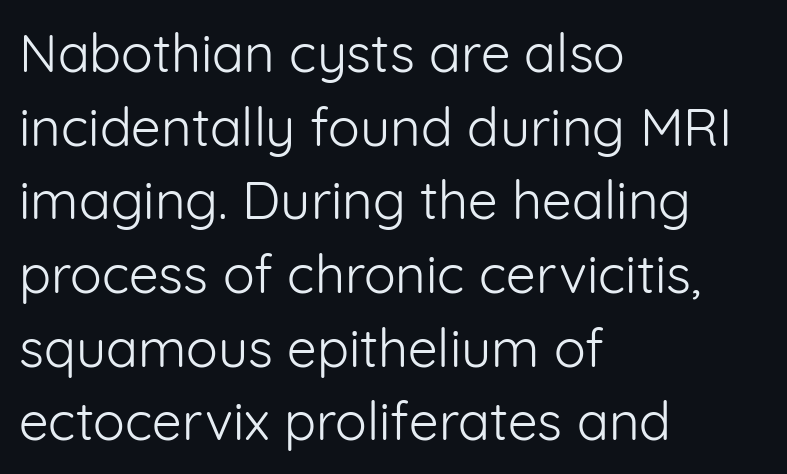
Q: Is the text bold? A: No.
Q: Is the text italic (slanted)? A: No, it is upright.
Q: Is the typeface a serif or a sans-serif typeface? A: Sans-serif.
Q: Is the text underlined? A: No.
Q: How is the paragraph aligned? A: Left-aligned.
Q: Is the spacing between letters normal or unusually wide? A: Normal.
Q: Is the spacing between lines tight, normal or loose? A: Normal.
Q: Width (condensed, normal, or wide)? A: Normal.
Q: Stroke contrast? A: Low.
Q: x-height? A: Medium.
Q: Monospaced? A: No.
